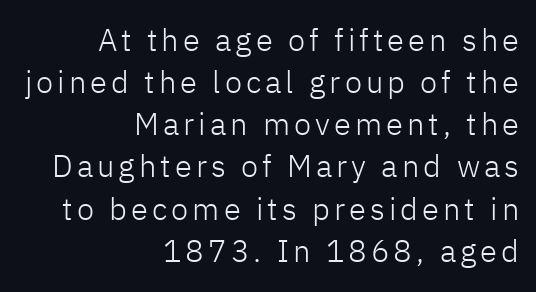
The image shows 31 px light sans-serif type, upright; set right-aligned, normal line spacing (1.36x), not underlined; low stroke contrast and a medium x-height.
